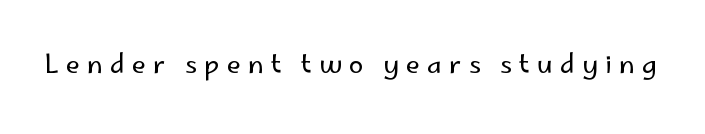
{"italic": "no", "bold": "no", "underline": "no", "letter_spacing": "wide", "letter_spacing_em": 0.27, "glyph_px": 26}
